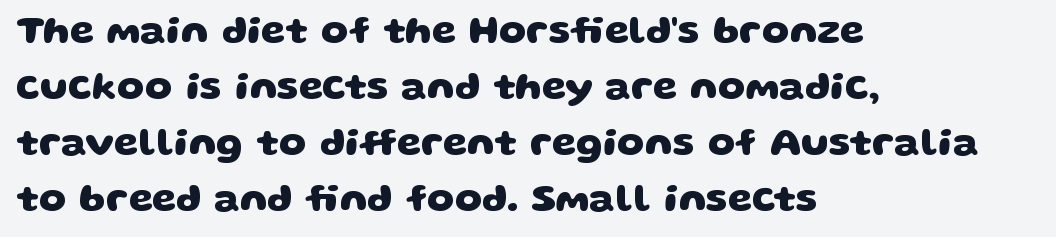
{"serif": "no", "bold": "yes", "weight": "heavy", "width": "wide", "stroke_contrast": "low", "x_height": "large", "monospaced": "no", "underline": "no", "align": "left", "line_spacing": "normal", "line_spacing_ratio": 1.44, "letter_spacing": "normal", "letter_spacing_em": 0.0, "glyph_px": 39}
